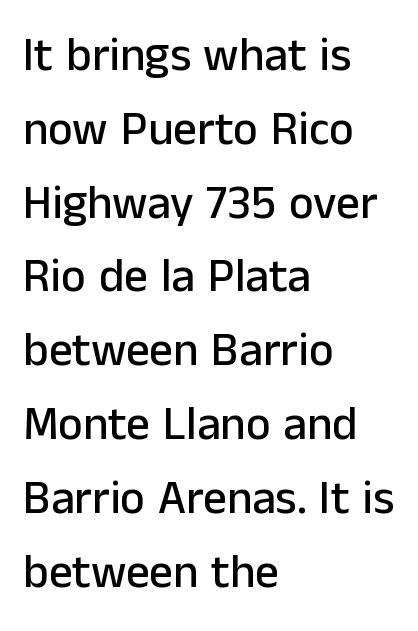
Q: Is the text italic (slanted)? A: No, it is upright.
Q: Is the typeface a serif or a sans-serif typeface? A: Sans-serif.
Q: Is the text underlined? A: No.
Q: How is the paragraph aligned? A: Left-aligned.
Q: Is the spacing between letters normal or unusually wide? A: Normal.
Q: Is the spacing between lines tight, normal or loose? A: Normal.
Q: Width (condensed, normal, or wide)? A: Normal.
Q: Stroke contrast? A: Low.
Q: x-height? A: Medium.
Q: Monospaced? A: No.
